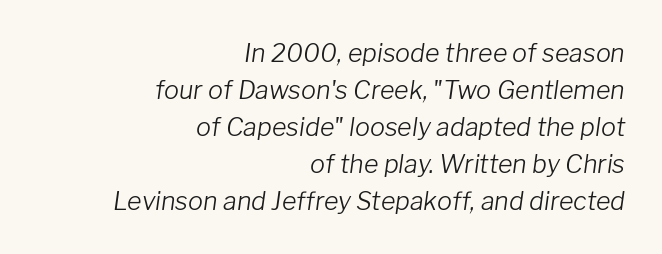
The glyphs are unaccompanied by any horizontal stroke below them. Which margin do the lines hug? The right one — the left edge is uneven. Quick note: italic. Heft: none added — not bold. The letterforms sit shoulder to shoulder at normal distance.
